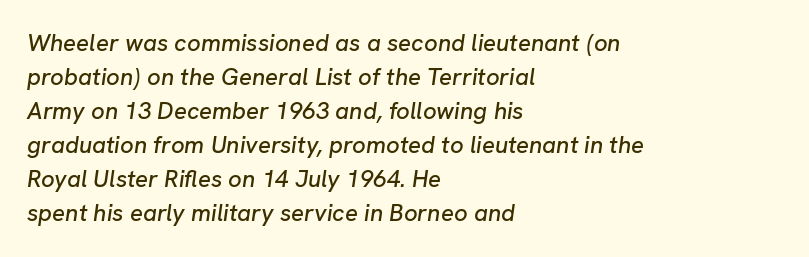
{"italic": "yes", "lean": "right", "slant_degrees": 8, "underline": "no", "align": "left", "line_spacing": "normal", "line_spacing_ratio": 1.42, "letter_spacing": "normal", "letter_spacing_em": 0.0, "glyph_px": 24}
